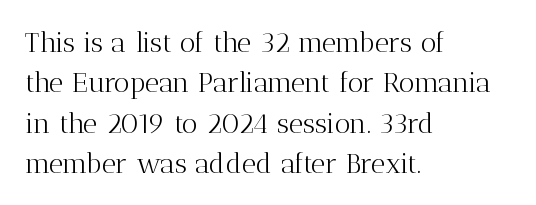
Do the characters align in a grid? No, the font is proportional. The typeface chosen for these lines features serifs. A light-to-regular cut is what we see here. Where is the straight margin? On the left. Each row of text sits above clean, open space. Compared with typical paragraphs, the rows here are spaced about the same.
